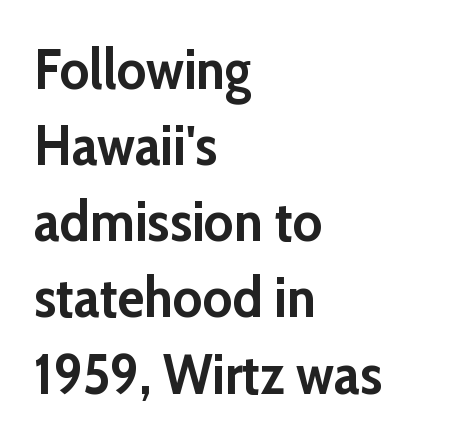
{"serif": "no", "italic": "no", "bold": "yes", "weight": "semibold", "width": "normal", "stroke_contrast": "low", "x_height": "medium", "monospaced": "no", "underline": "no", "align": "left", "line_spacing": "normal", "line_spacing_ratio": 1.36, "letter_spacing": "normal", "letter_spacing_em": 0.0, "glyph_px": 56}
